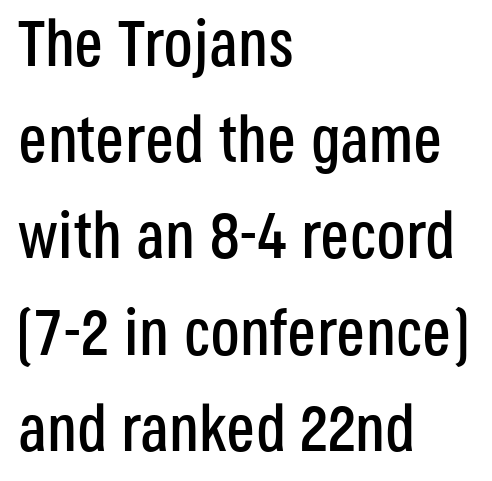
The image shows 65 px condensed sans-serif type, upright; set left-aligned, normal line spacing (1.48x), normal letter spacing, not underlined; low stroke contrast and a large x-height.
